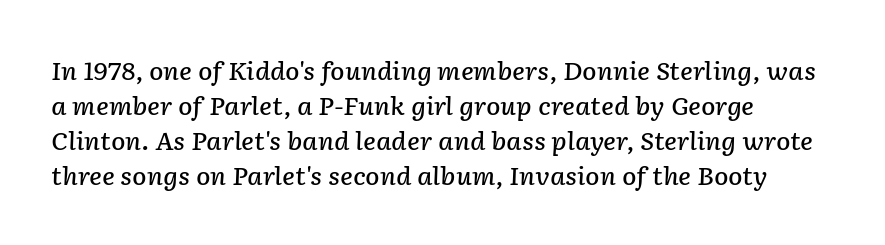
Just letters on the line, the space beneath them empty. Each glyph is drawn with semibold strokes, heavier than normal yet not fully bold. A normal amount of white space separates one row of letters from the next. Tracking here is standard; glyphs follow each other at the usual distance.
